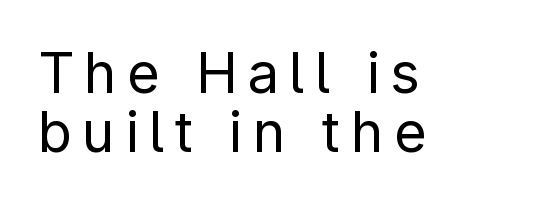
The image shows 56 px regular-weight sans-serif type, upright; set left-aligned, tight line spacing (1.06x), not underlined; low stroke contrast and a medium x-height.
